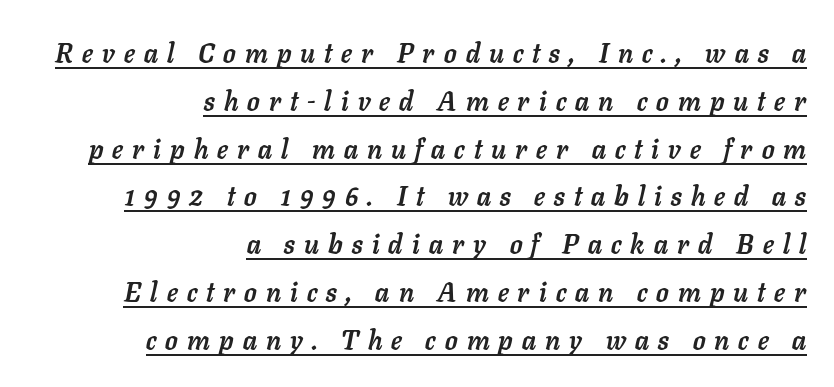
Q: Is the text bold? A: Yes.
Q: Is the text italic (slanted)? A: Yes, it leans right by about 11 degrees.
Q: Is the text underlined? A: Yes.
Q: How is the paragraph aligned? A: Right-aligned.
Q: Is the spacing between letters normal or unusually wide? A: Unusually wide.
